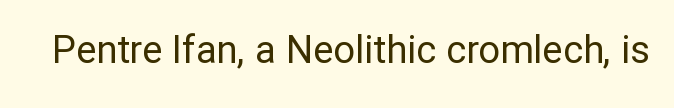
Font category for this specimen: sans-serif. On a weight scale, this lands at 450 or below. The line texture is even and compact thanks to regular tracking. Characters remain perfectly vertical along every line. Unmarked baselines from the first word to the last.
